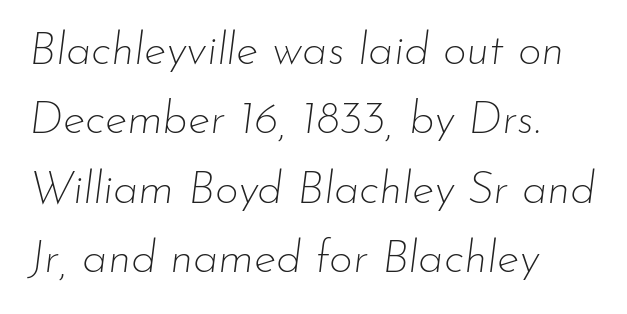
Which margin do the lines hug? The left one — the right edge is uneven. Tracking value appears to be zero — textbook default spacing. Notice how descenders clear the ascenders below comfortably — that's standard leading. No letter is thick-stroked: the sample isn't bold. The area under the type is left untouched. These lines were composed using italics.
